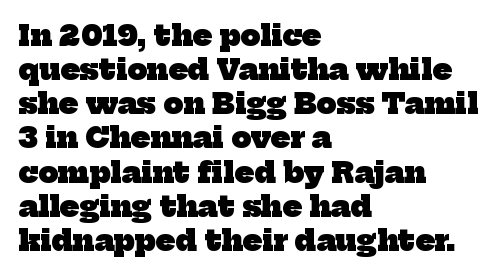
The letters sit at their default tracking, neither squeezed nor spread. These lines stack with their left ends in a neat column. Rule under the text: the space is simply empty. Its strokes are broad and dark, the hallmark of bold type.
